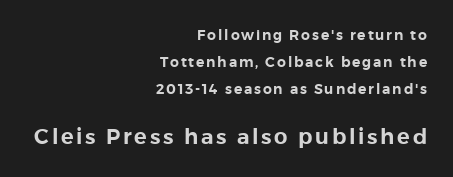
The image shows 21 px text type, upright; set right-aligned, loose line spacing (1.92x), not underlined; the second (bottom) block is 1.5x larger.
